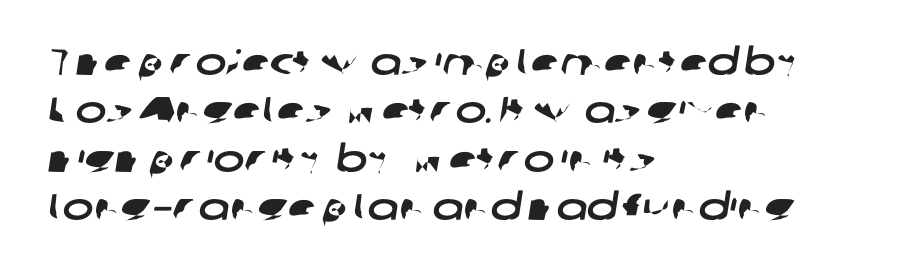
Q: Is the typeface a serif or a sans-serif typeface? A: Sans-serif.
Q: Is the text underlined? A: No.
Q: How is the paragraph aligned? A: Left-aligned.
Q: Is the spacing between letters normal or unusually wide? A: Normal.
Q: Is the spacing between lines tight, normal or loose? A: Normal.
Q: Width (condensed, normal, or wide)? A: Wide.
Q: Stroke contrast? A: Low.
Q: x-height? A: Medium.
Q: Monospaced? A: No.
